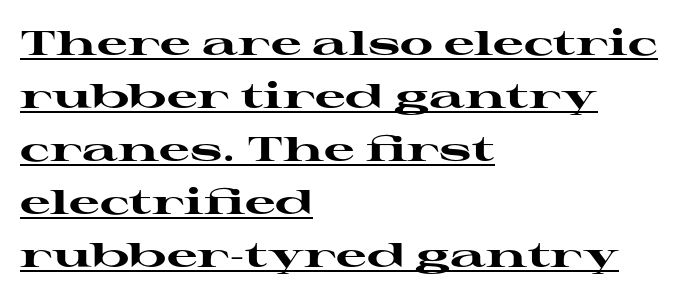
Q: Is the text bold? A: Yes.
Q: Is the text italic (slanted)? A: No, it is upright.
Q: Is the typeface a serif or a sans-serif typeface? A: Serif.
Q: Is the text underlined? A: Yes.
Q: How is the paragraph aligned? A: Left-aligned.
Q: Is the spacing between letters normal or unusually wide? A: Normal.
Q: Is the spacing between lines tight, normal or loose? A: Normal.
Q: Width (condensed, normal, or wide)? A: Wide.
Q: Stroke contrast? A: High.
Q: x-height? A: Medium.
Q: Monospaced? A: No.
